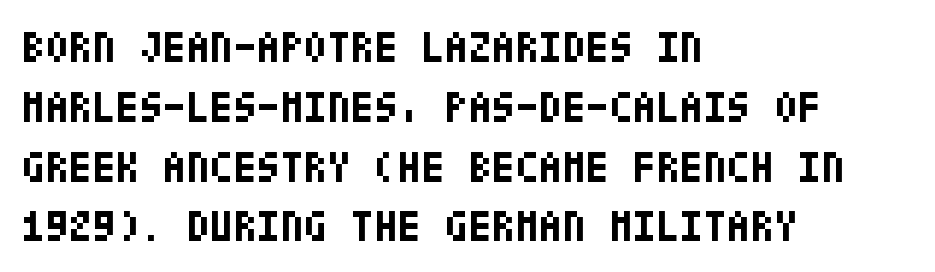
Q: Is the text bold? A: Yes.
Q: Is the text italic (slanted)? A: No, it is upright.
Q: Is the typeface a serif or a sans-serif typeface? A: Sans-serif.
Q: Is the text underlined? A: No.
Q: How is the paragraph aligned? A: Left-aligned.
Q: Is the spacing between letters normal or unusually wide? A: Normal.
Q: Is the spacing between lines tight, normal or loose? A: Normal.
Q: Width (condensed, normal, or wide)? A: Condensed.
Q: Stroke contrast? A: Low.
Q: x-height? A: Large.
